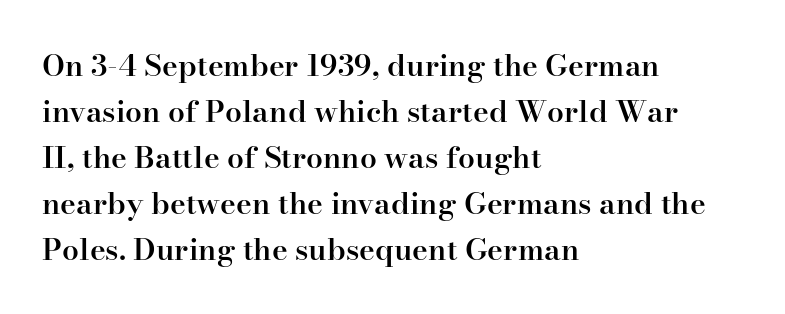
Here the glyphs are tracked normally, forming tight word shapes. Type without underlining. The passage shown is typeset with a serif family. The lines sit at an ordinary, default distance from one another.
